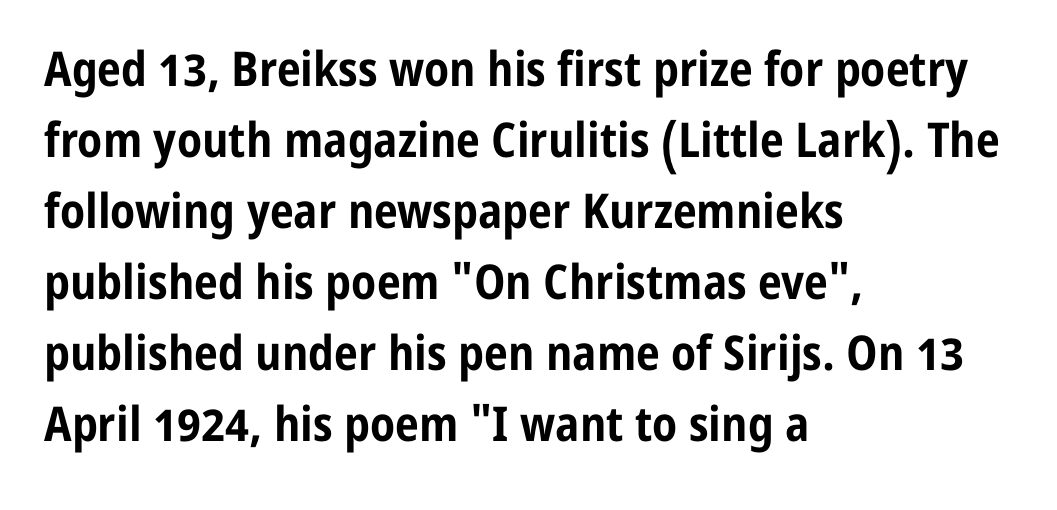
Q: Is the text bold? A: Yes.
Q: Is the text italic (slanted)? A: No, it is upright.
Q: Is the typeface a serif or a sans-serif typeface? A: Sans-serif.
Q: Is the text underlined? A: No.
Q: How is the paragraph aligned? A: Left-aligned.
Q: Is the spacing between letters normal or unusually wide? A: Normal.
Q: Is the spacing between lines tight, normal or loose? A: Normal.
Q: Width (condensed, normal, or wide)? A: Condensed.
Q: Stroke contrast? A: Low.
Q: x-height? A: Medium.
Q: Monospaced? A: No.
